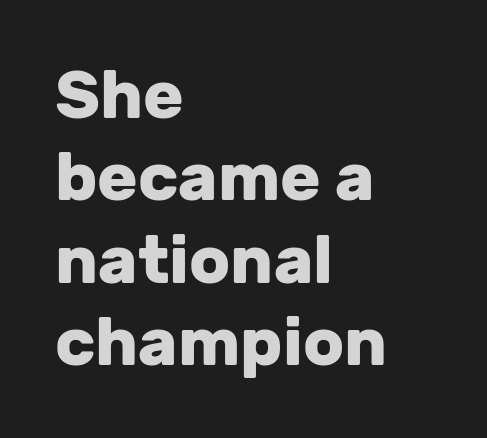
The image shows 67 px heavy sans-serif type, upright; set left-aligned, line spacing 1.23x, normal letter spacing, not underlined; low stroke contrast and a medium x-height.
